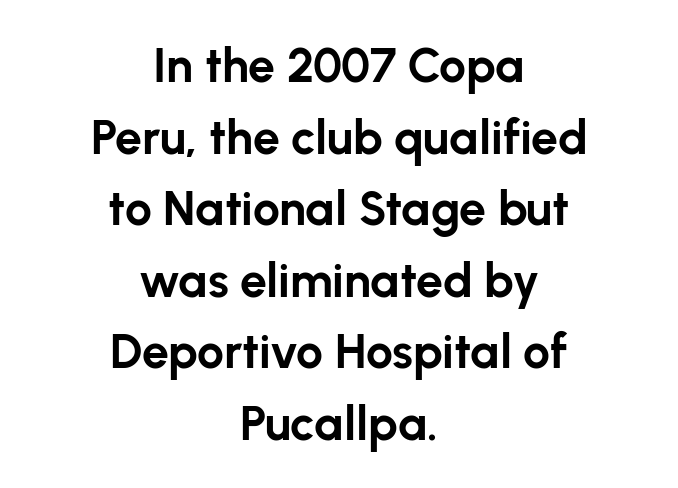
Q: Is the text bold? A: Yes.
Q: Is the text italic (slanted)? A: No, it is upright.
Q: Is the typeface a serif or a sans-serif typeface? A: Sans-serif.
Q: Is the text underlined? A: No.
Q: How is the paragraph aligned? A: Centered.
Q: Is the spacing between letters normal or unusually wide? A: Normal.
Q: Is the spacing between lines tight, normal or loose? A: Normal.
Q: Width (condensed, normal, or wide)? A: Normal.
Q: Stroke contrast? A: Low.
Q: x-height? A: Medium.
Q: Monospaced? A: No.
